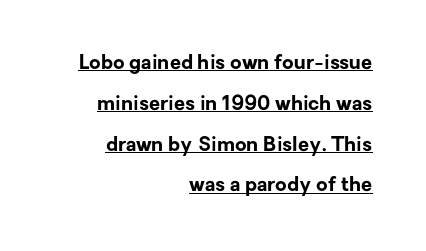
Q: Is the text bold? A: Yes.
Q: Is the text italic (slanted)? A: No, it is upright.
Q: Is the text underlined? A: Yes.
Q: How is the paragraph aligned? A: Right-aligned.
Q: Is the spacing between letters normal or unusually wide? A: Normal.
Q: Is the spacing between lines tight, normal or loose? A: Loose.
